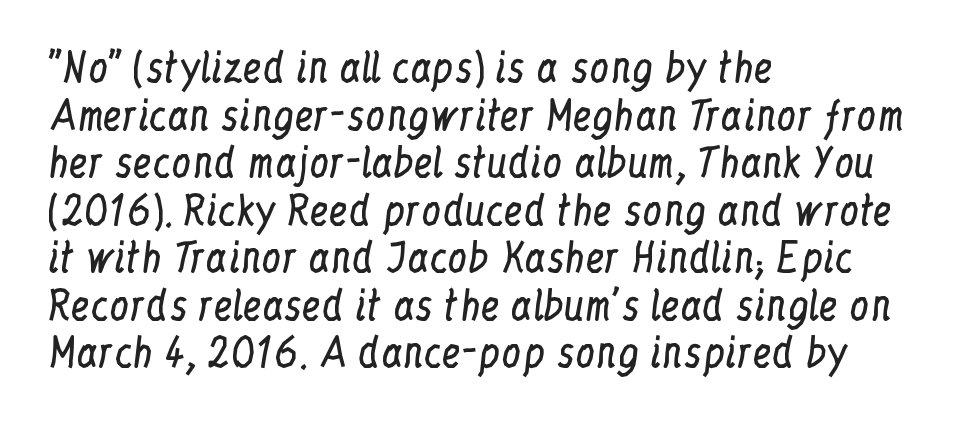
The image shows 39 px regular-weight, condensed serif type; set left-aligned, line spacing 1.22x, normal letter spacing, not underlined; low stroke contrast and a medium x-height.
